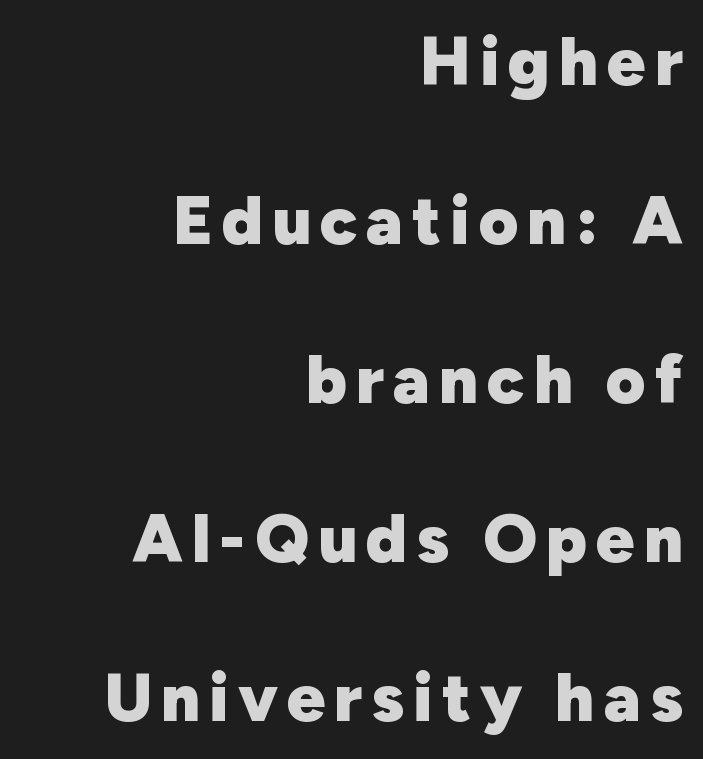
{"serif": "no", "italic": "no", "bold": "yes", "weight": "heavy", "width": "normal", "stroke_contrast": "low", "x_height": "medium", "monospaced": "no", "underline": "no", "align": "right", "line_spacing": "loose", "line_spacing_ratio": 2.34, "glyph_px": 68}
